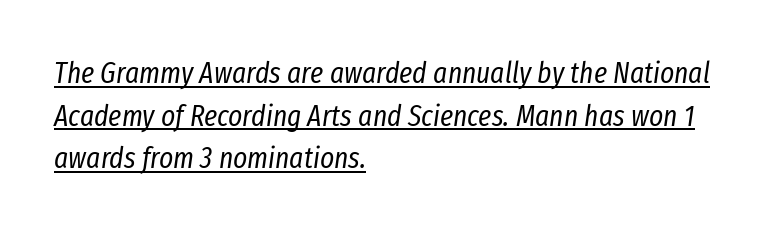
{"italic": "yes", "lean": "right", "slant_degrees": 8, "bold": "no", "weight": "regular", "width": "condensed", "stroke_contrast": "low", "x_height": "medium", "monospaced": "no", "underline": "yes", "align": "left", "line_spacing": "normal", "line_spacing_ratio": 1.42, "letter_spacing": "normal", "letter_spacing_em": 0.0, "glyph_px": 30}
